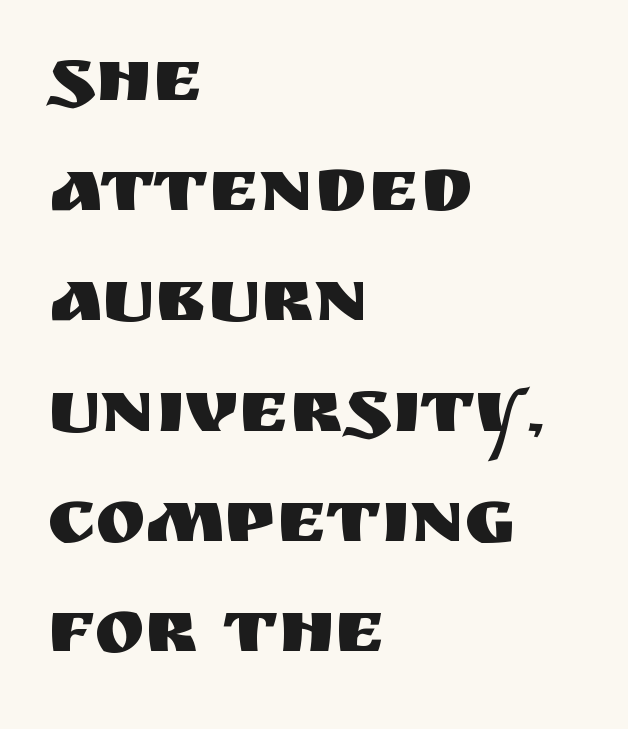
{"serif": "no", "italic": "no", "width": "normal", "stroke_contrast": "medium", "x_height": "large", "monospaced": "no", "underline": "no", "align": "left", "line_spacing": "normal", "line_spacing_ratio": 1.45, "letter_spacing": "normal", "letter_spacing_em": 0.0, "glyph_px": 76}
